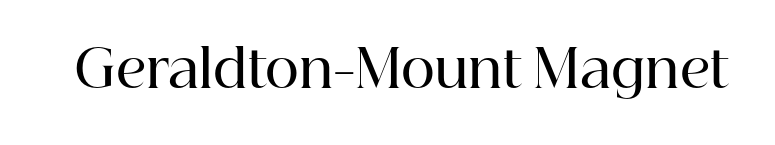
I'd call this a serif setting — the letters wear small feet. This rendering leaves character spacing at its baseline value. Notice how the stems are strictly vertical — no italics here. The rendering uses natural spacing where letterforms have individual widths.
